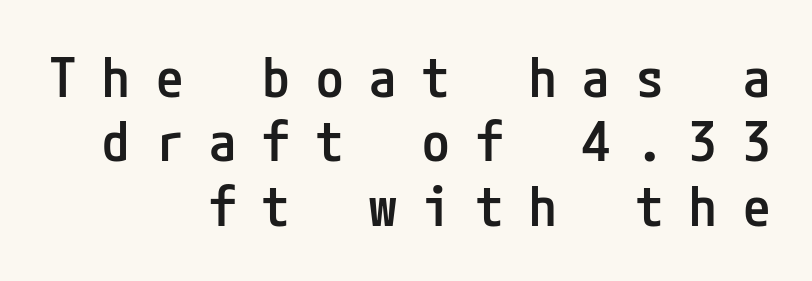
Q: Is the text bold? A: Semi-bold.
Q: Is the text italic (slanted)? A: No, it is upright.
Q: Is the typeface a serif or a sans-serif typeface? A: Sans-serif.
Q: Is the text underlined? A: No.
Q: How is the paragraph aligned? A: Right-aligned.
Q: Is the spacing between letters normal or unusually wide? A: Unusually wide.
Q: Width (condensed, normal, or wide)? A: Condensed.
Q: Stroke contrast? A: Low.
Q: x-height? A: Medium.
